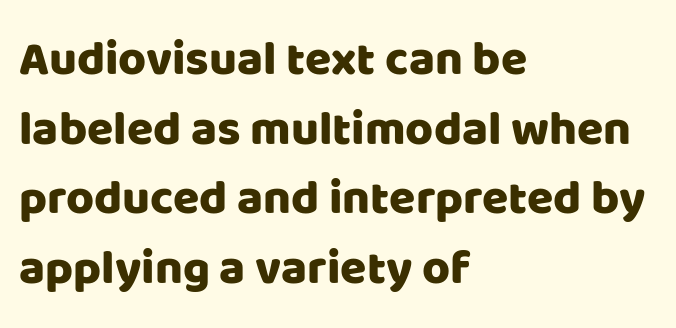
Q: Is the text italic (slanted)? A: No, it is upright.
Q: Is the typeface a serif or a sans-serif typeface? A: Sans-serif.
Q: Is the text underlined? A: No.
Q: How is the paragraph aligned? A: Left-aligned.
Q: Is the spacing between letters normal or unusually wide? A: Normal.
Q: Is the spacing between lines tight, normal or loose? A: Normal.
Q: Width (condensed, normal, or wide)? A: Normal.
Q: Stroke contrast? A: Low.
Q: x-height? A: Large.
Q: Monospaced? A: No.
